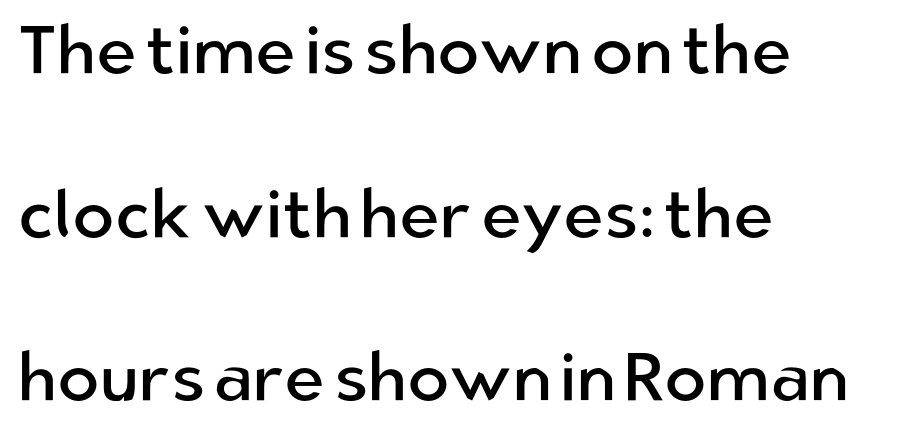
The image shows 69 px regular-weight sans-serif type, upright; set left-aligned, loose line spacing (2.37x), normal letter spacing, not underlined; low stroke contrast and a medium x-height.
